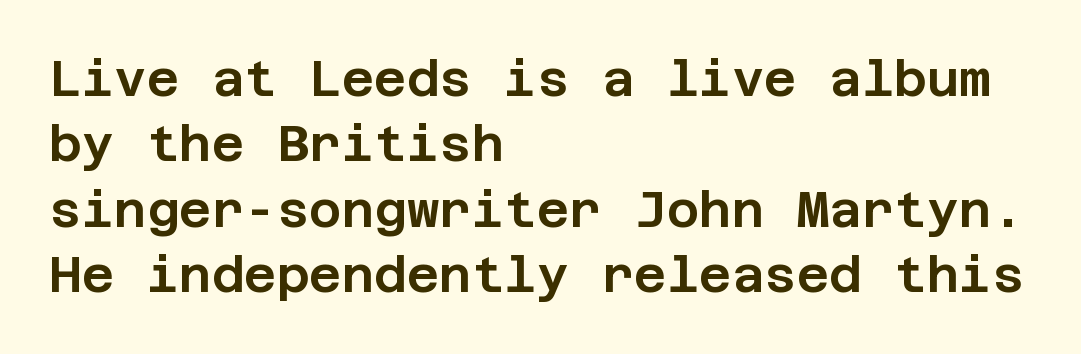
{"serif": "no", "italic": "no", "width": "normal", "stroke_contrast": "low", "x_height": "large", "underline": "no", "align": "left", "line_spacing": "normal", "line_spacing_ratio": 1.31, "letter_spacing": "normal", "letter_spacing_em": 0.0, "glyph_px": 50}
